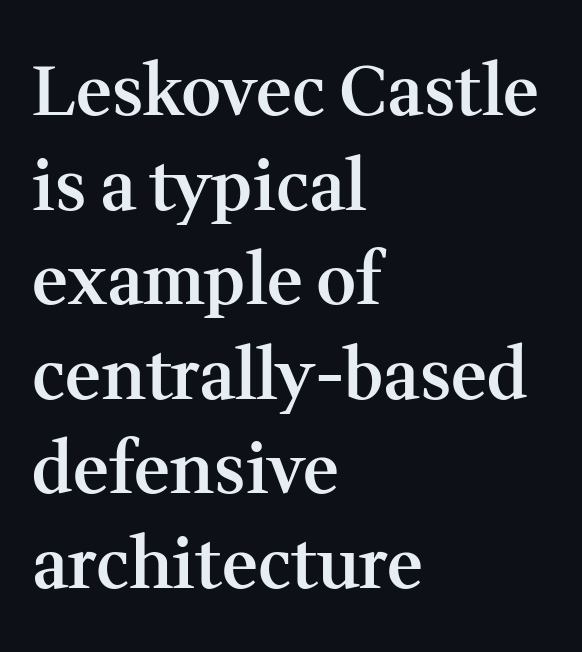
{"serif": "yes", "italic": "no", "bold": "semi", "weight": "semibold", "width": "normal", "stroke_contrast": "medium", "x_height": "medium", "monospaced": "no", "underline": "no", "align": "left", "line_spacing": "normal", "line_spacing_ratio": 1.37, "letter_spacing": "normal", "letter_spacing_em": 0.0, "glyph_px": 69}
